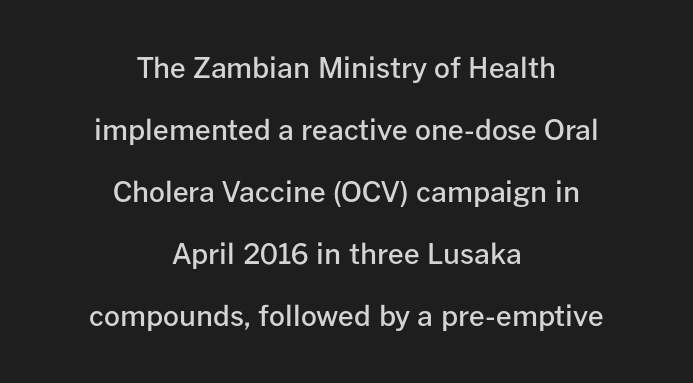
Q: Is the text bold? A: Semi-bold.
Q: Is the text italic (slanted)? A: No, it is upright.
Q: Is the typeface a serif or a sans-serif typeface? A: Sans-serif.
Q: Is the text underlined? A: No.
Q: How is the paragraph aligned? A: Centered.
Q: Is the spacing between letters normal or unusually wide? A: Normal.
Q: Is the spacing between lines tight, normal or loose? A: Loose.
Q: Width (condensed, normal, or wide)? A: Normal.
Q: Stroke contrast? A: Low.
Q: x-height? A: Medium.
Q: Monospaced? A: No.
